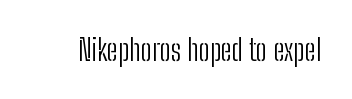
The image shows 30 px light, condensed sans-serif type, upright; set normal letter spacing, not underlined; low stroke contrast and a medium x-height.
